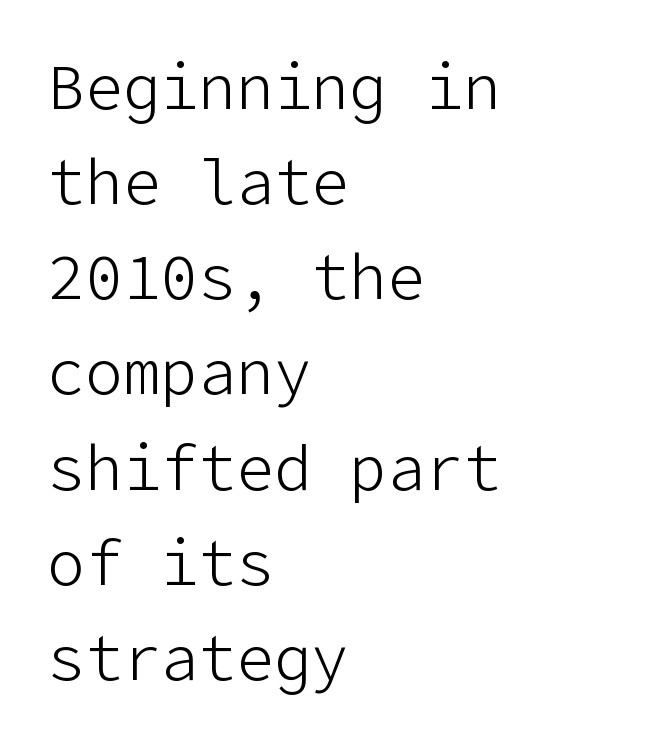
{"serif": "no", "italic": "no", "bold": "no", "weight": "light", "width": "normal", "stroke_contrast": "low", "x_height": "medium", "underline": "no", "align": "left", "line_spacing": "normal", "line_spacing_ratio": 1.51, "letter_spacing": "normal", "letter_spacing_em": 0.0, "glyph_px": 63}
